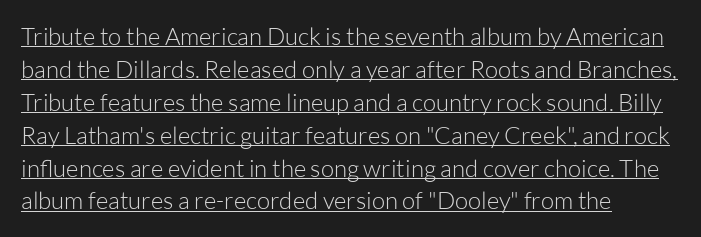
Q: Is the text bold? A: No.
Q: Is the text italic (slanted)? A: No, it is upright.
Q: Is the text underlined? A: Yes.
Q: How is the paragraph aligned? A: Left-aligned.
Q: Is the spacing between letters normal or unusually wide? A: Normal.
Q: Is the spacing between lines tight, normal or loose? A: Normal.
